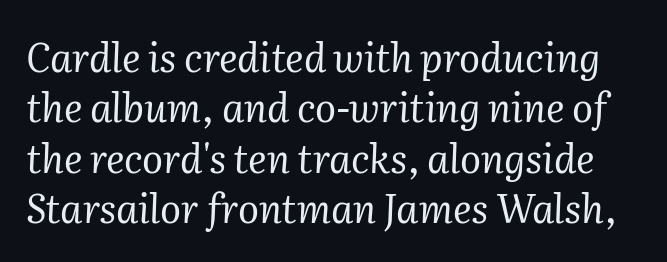
The image shows 39 px regular-weight serif type, italic (leaning right); set normal line spacing (1.29x), normal letter spacing, not underlined; medium stroke contrast and a medium x-height.
